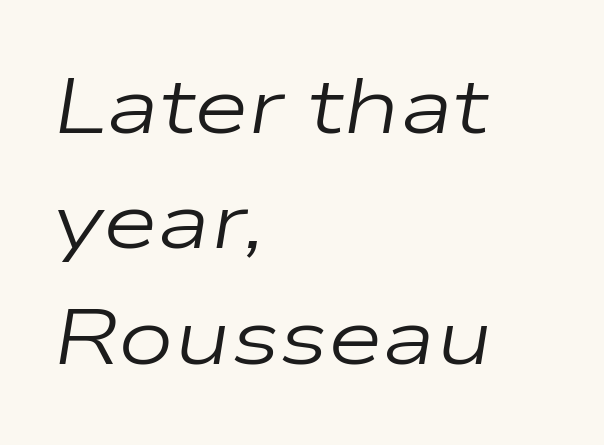
The image shows 79 px regular-weight, wide type, italic (leaning right); set left-aligned, normal line spacing (1.46x), normal letter spacing, not underlined; low stroke contrast and a medium x-height.
